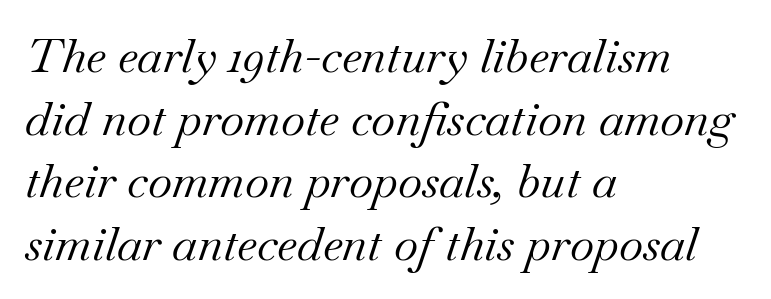
The lines sit at an ordinary, default distance from one another. Nobody drew a line under any word here. Is the block centered? No — it sits flush against the left margin. The letters carry serifs — small finishing strokes at the ends of their stems. Between one letter and the next there's only the usual sliver of space.
